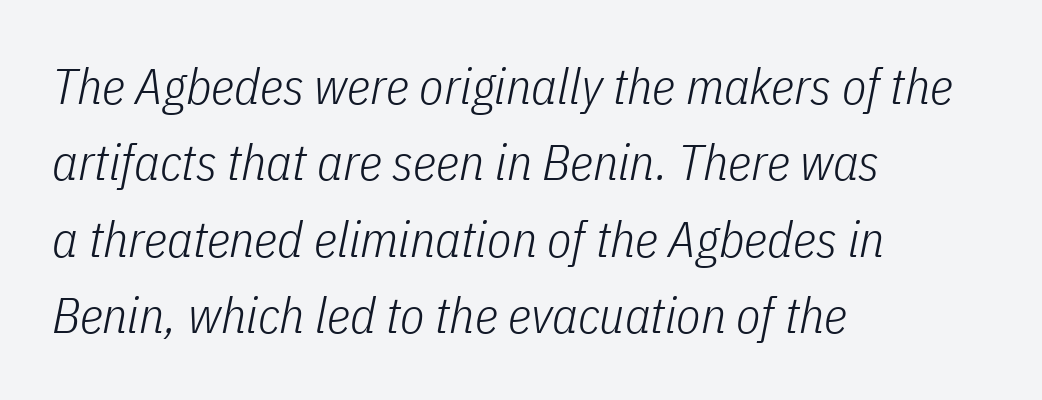
Q: Is the text bold? A: No.
Q: Is the text italic (slanted)? A: Yes, it leans right by about 11 degrees.
Q: Is the text underlined? A: No.
Q: How is the paragraph aligned? A: Left-aligned.
Q: Is the spacing between letters normal or unusually wide? A: Normal.
Q: Is the spacing between lines tight, normal or loose? A: Normal.
Q: Width (condensed, normal, or wide)? A: Condensed.
Q: Stroke contrast? A: Low.
Q: x-height? A: Medium.
Q: Monospaced? A: No.
